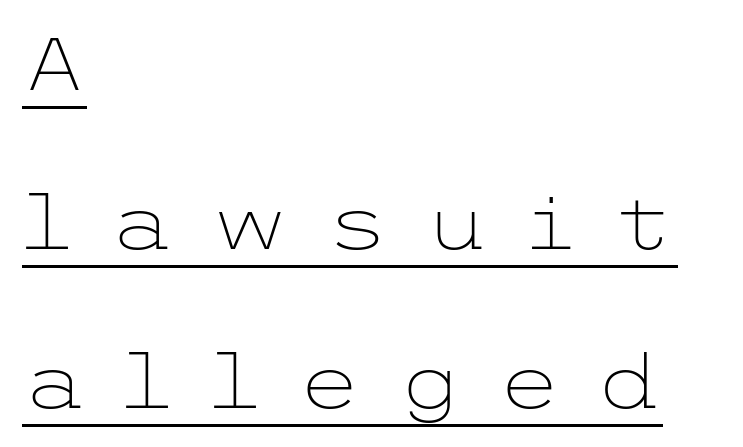
{"serif": "no", "italic": "no", "bold": "no", "weight": "light", "width": "wide", "stroke_contrast": "low", "x_height": "medium", "underline": "yes", "align": "left", "line_spacing": "loose", "line_spacing_ratio": 2.15, "letter_spacing": "wide", "letter_spacing_em": 0.48, "glyph_px": 74}
